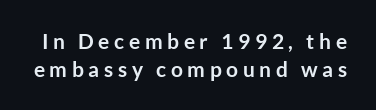
The string is rendered with underlining switched off. Stroke thickness is high; the sample reads as a true bold. The gaps between neighbouring characters are conspicuously large. Reading down the column, the eye jumps a familiar distance to each next line. This is the regular roman posture of the typeface.
